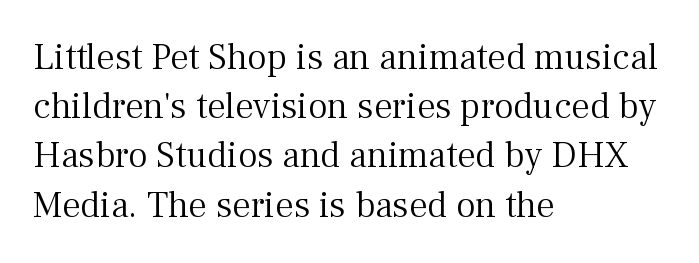
Q: Is the text bold? A: No.
Q: Is the text italic (slanted)? A: No, it is upright.
Q: Is the typeface a serif or a sans-serif typeface? A: Serif.
Q: Is the text underlined? A: No.
Q: How is the paragraph aligned? A: Left-aligned.
Q: Is the spacing between letters normal or unusually wide? A: Normal.
Q: Is the spacing between lines tight, normal or loose? A: Normal.
Q: Width (condensed, normal, or wide)? A: Normal.
Q: Stroke contrast? A: Medium.
Q: x-height? A: Medium.
Q: Monospaced? A: No.
